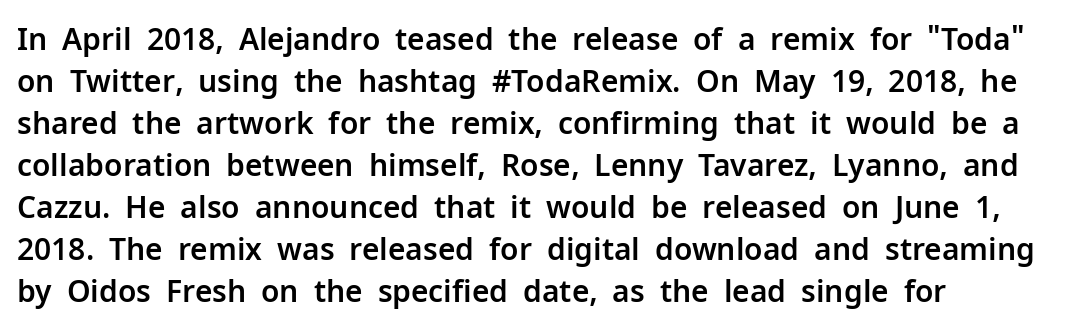
{"serif": "no", "italic": "no", "width": "normal", "stroke_contrast": "low", "x_height": "medium", "monospaced": "no", "underline": "no", "align": "left", "line_spacing": "normal", "line_spacing_ratio": 1.4, "letter_spacing": "normal", "letter_spacing_em": 0.0, "glyph_px": 30}
